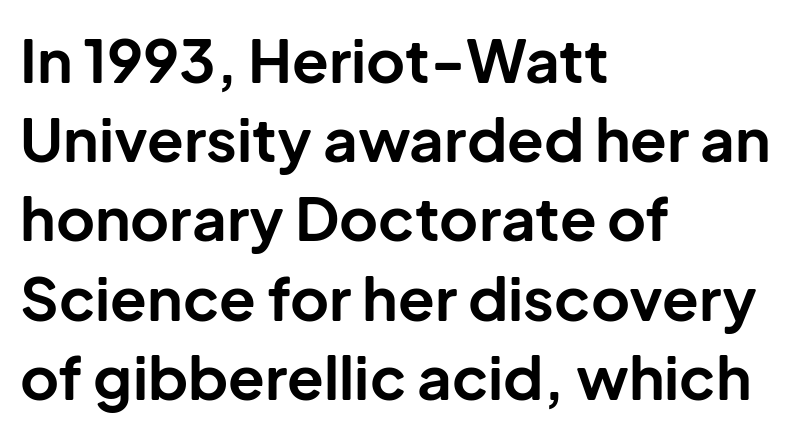
{"serif": "no", "italic": "no", "bold": "yes", "weight": "bold", "width": "normal", "stroke_contrast": "low", "x_height": "medium", "monospaced": "no", "underline": "no", "align": "left", "line_spacing": "normal", "line_spacing_ratio": 1.32, "letter_spacing": "normal", "letter_spacing_em": 0.0, "glyph_px": 60}
